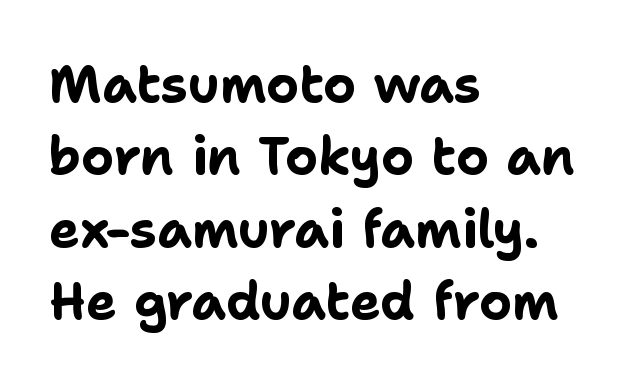
The image shows 51 px bold sans-serif type, upright; set left-aligned, normal line spacing (1.42x), normal letter spacing, not underlined; low stroke contrast and a medium x-height.
